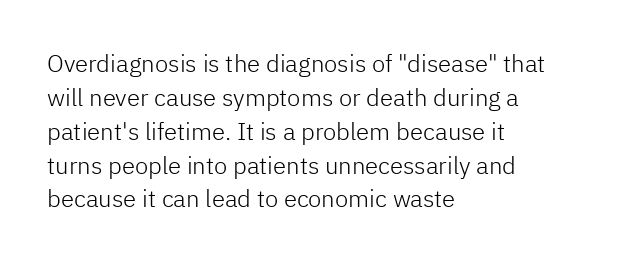
{"italic": "no", "bold": "no", "underline": "no", "align": "left", "line_spacing": "normal", "line_spacing_ratio": 1.41, "letter_spacing": "normal", "letter_spacing_em": 0.0, "glyph_px": 24}
